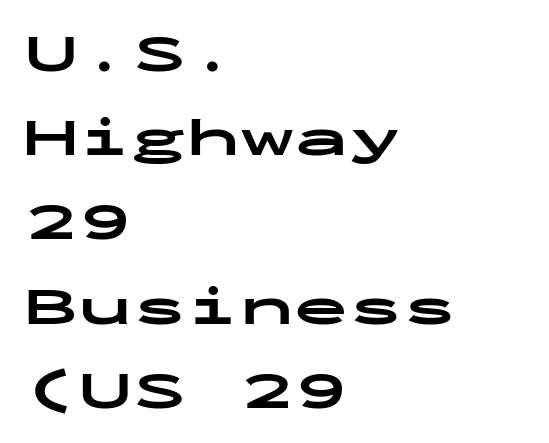
{"serif": "no", "italic": "no", "bold": "yes", "weight": "bold", "width": "wide", "stroke_contrast": "low", "x_height": "medium", "monospaced": "yes", "underline": "no", "align": "left", "line_spacing": "normal", "line_spacing_ratio": 1.56, "letter_spacing": "normal", "letter_spacing_em": 0.0, "glyph_px": 54}
